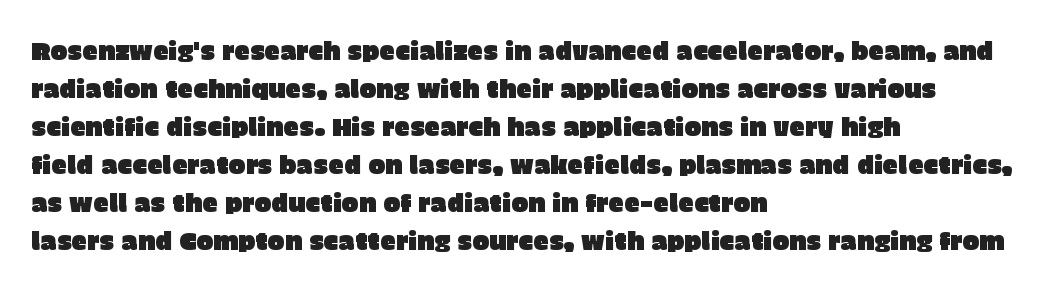
{"italic": "no", "underline": "no", "align": "left", "line_spacing": "normal", "line_spacing_ratio": 1.52, "letter_spacing": "normal", "letter_spacing_em": 0.0, "glyph_px": 25}
